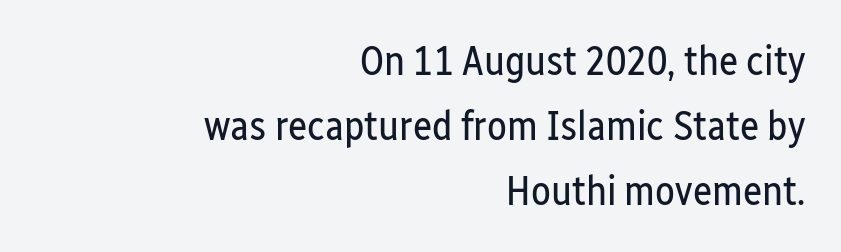
Q: Is the text bold? A: No.
Q: Is the text italic (slanted)? A: No, it is upright.
Q: Is the typeface a serif or a sans-serif typeface? A: Sans-serif.
Q: Is the text underlined? A: No.
Q: How is the paragraph aligned? A: Right-aligned.
Q: Is the spacing between letters normal or unusually wide? A: Normal.
Q: Is the spacing between lines tight, normal or loose? A: Normal.
Q: Width (condensed, normal, or wide)? A: Condensed.
Q: Stroke contrast? A: Low.
Q: x-height? A: Medium.
Q: Monospaced? A: No.
